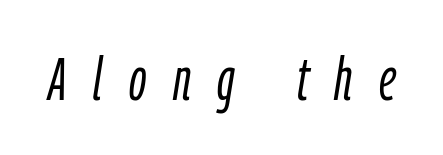
The image shows 60 px light, condensed type, italic (leaning right); set unusually wide letter spacing (+0.44 em), not underlined; low stroke contrast and a medium x-height.
